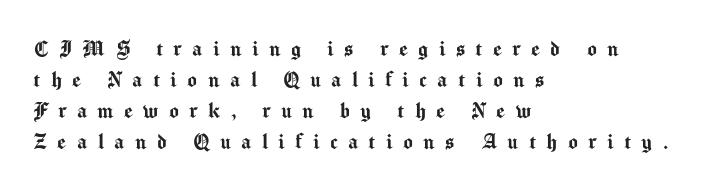
The image shows 25 px text type, upright; set left-aligned, line spacing 1.24x, unusually wide letter spacing (+0.42 em), not underlined.
